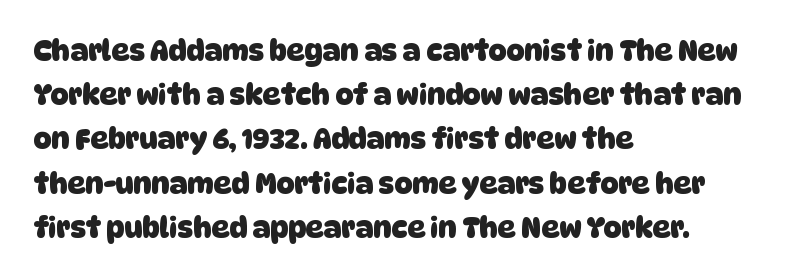
{"serif": "no", "bold": "yes", "weight": "heavy", "width": "normal", "stroke_contrast": "low", "x_height": "large", "monospaced": "no", "underline": "no", "align": "left", "line_spacing": "normal", "line_spacing_ratio": 1.58, "letter_spacing": "normal", "letter_spacing_em": 0.0, "glyph_px": 28}
